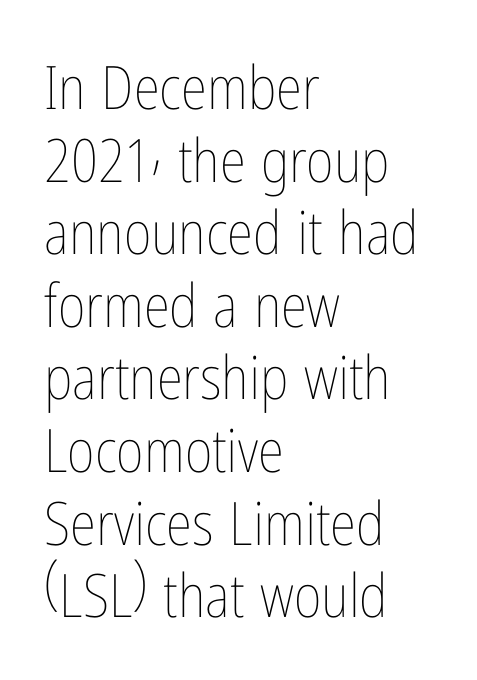
{"italic": "no", "bold": "no", "weight": "thin", "width": "condensed", "stroke_contrast": "low", "x_height": "medium", "monospaced": "no", "underline": "no", "align": "left", "line_spacing_ratio": 1.21, "letter_spacing": "normal", "letter_spacing_em": 0.0, "glyph_px": 60}
